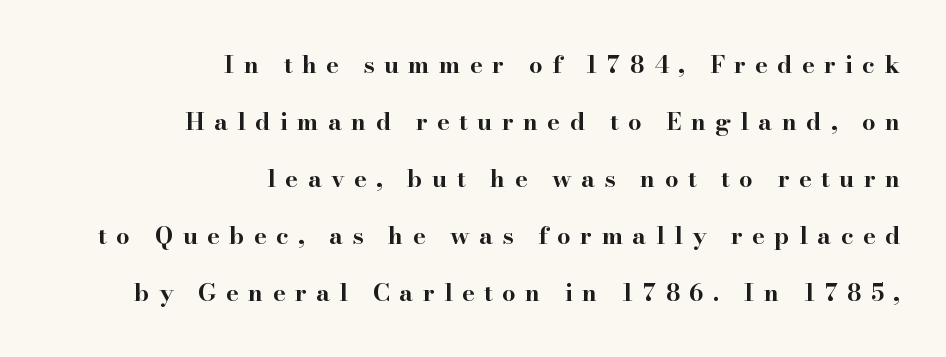
{"italic": "no", "bold": "yes", "underline": "no", "align": "right", "line_spacing": "loose", "line_spacing_ratio": 2.37, "letter_spacing": "wide", "letter_spacing_em": 0.39, "glyph_px": 24}
